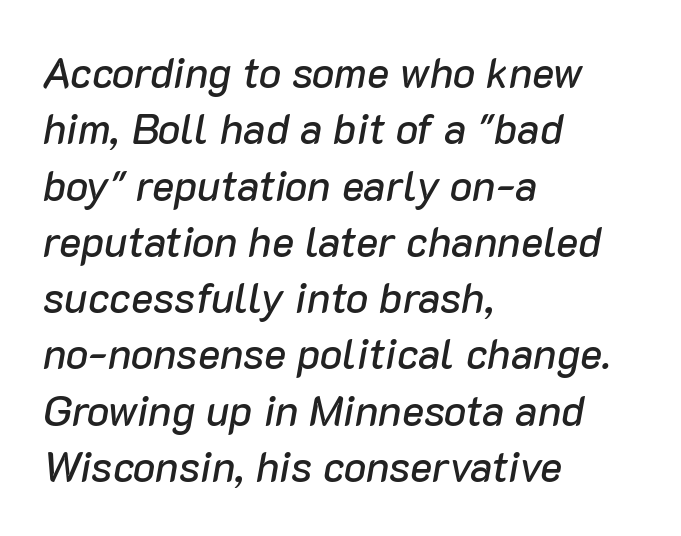
The image shows 42 px text type, italic (leaning right); set left-aligned, normal line spacing (1.34x), normal letter spacing, not underlined; low stroke contrast and a medium x-height.
